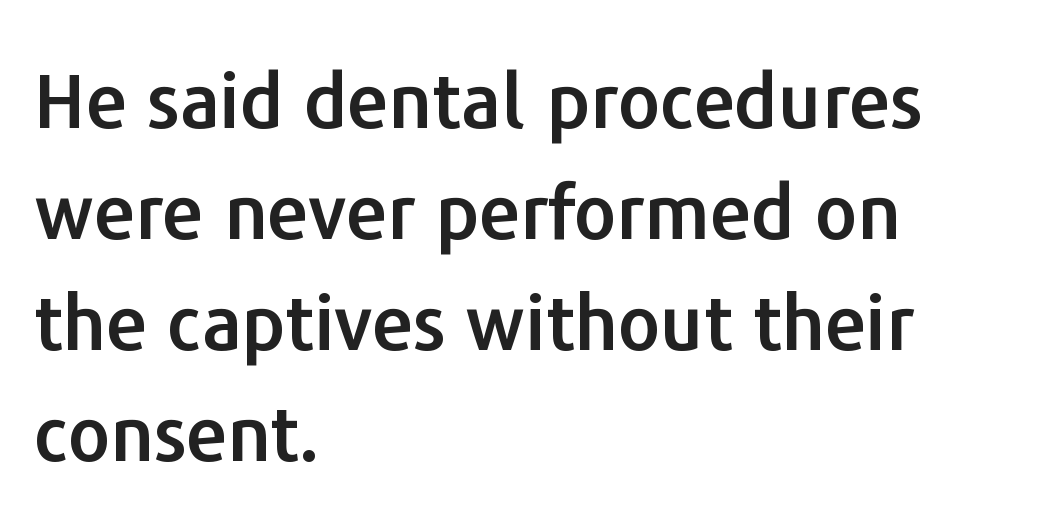
What's the leading like? Ordinary, nothing unusual. You could call the tracking neutral — neither tight nor loose. The rendering uses natural spacing where letterforms have individual widths. Just letters on the line, the space beneath them empty. Notice how the passage keeps a crisp vertical edge on the left only. Unlike italic type, these characters show no tilt at all.
